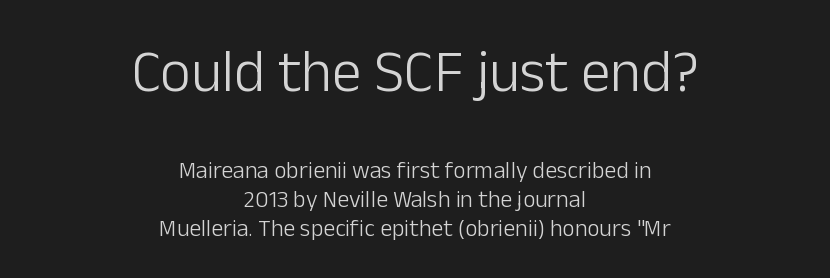
Q: Is the text bold? A: No.
Q: Is the text italic (slanted)? A: No, it is upright.
Q: Is the typeface a serif or a sans-serif typeface? A: Sans-serif.
Q: Is the text underlined? A: No.
Q: How is the paragraph aligned? A: Centered.
Q: Is the spacing between letters normal or unusually wide? A: Normal.
Q: Which block of text is set in a larger size, the first (top) or the second (bottom)? A: The first (top) one.
Q: Width (condensed, normal, or wide)? A: Normal.
Q: Stroke contrast? A: Low.
Q: x-height? A: Medium.
Q: Monospaced? A: No.
